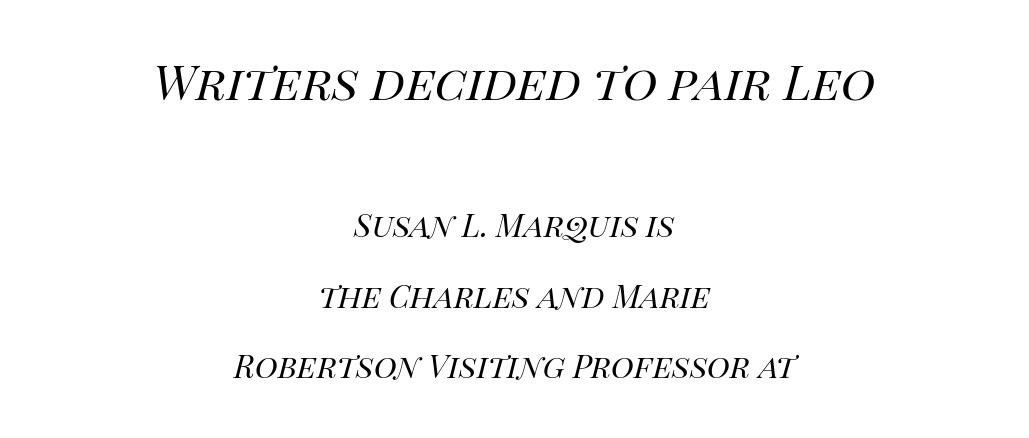
The type is set solid horizontally, with unmodified tracking. Caption: multi-line text, centered on the measure. Each row of text sits above clean, open space. These two chunks differ in scale, with the top chunk taking the larger measure.
